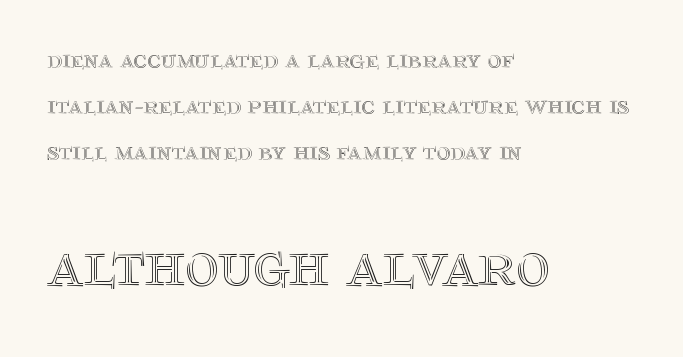
{"italic": "no", "width": "normal", "x_height": "large", "monospaced": "no", "underline": "no", "align": "left", "line_spacing_ratio": 1.77, "letter_spacing": "normal", "letter_spacing_em": 0.0, "larger_block": "second", "size_ratio": 2.46, "glyph_px": 64}
